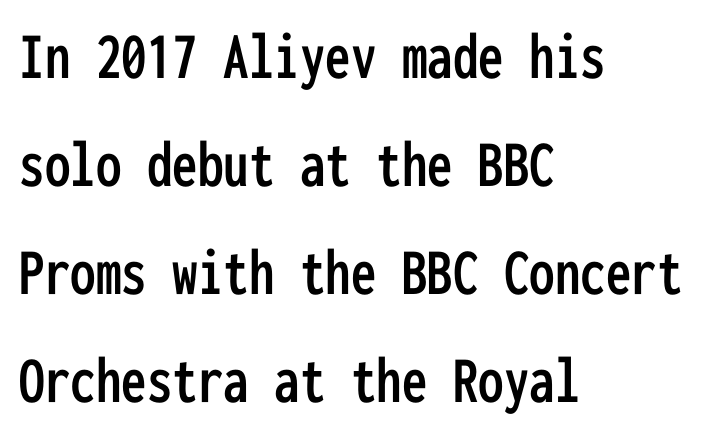
The space directly below the letters is spotless. Notice how the stems are strictly vertical — no italics here. The designer left line spacing at the default. Alignment: flush left.
